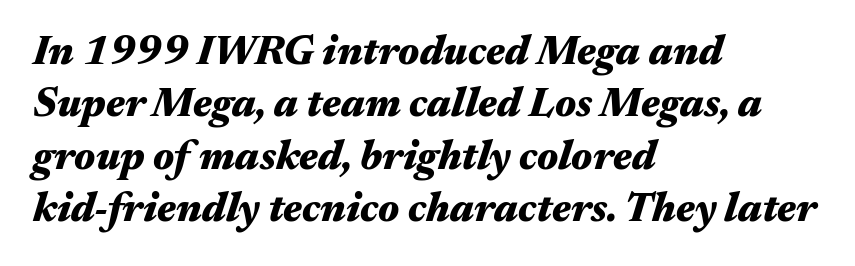
Has an underline been added? It has not. The face used here is proportionally spaced, like ordinary book or web type. Spacing between characters is what you'd get straight out of the box. Casual observation: everything's shoved over to the left. Is the type bold? Yes — the strokes are clearly thick and heavy.
